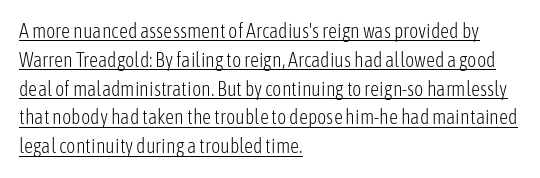
Q: Is the text bold? A: No.
Q: Is the text italic (slanted)? A: No, it is upright.
Q: Is the text underlined? A: Yes.
Q: How is the paragraph aligned? A: Left-aligned.
Q: Is the spacing between letters normal or unusually wide? A: Normal.
Q: Is the spacing between lines tight, normal or loose? A: Normal.
